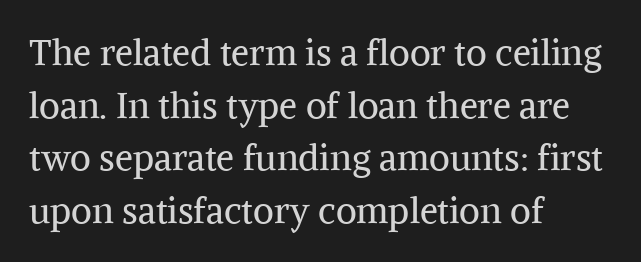
The image shows 36 px regular-weight serif type, upright; set left-aligned, normal line spacing (1.46x), normal letter spacing, not underlined; medium stroke contrast and a medium x-height.
